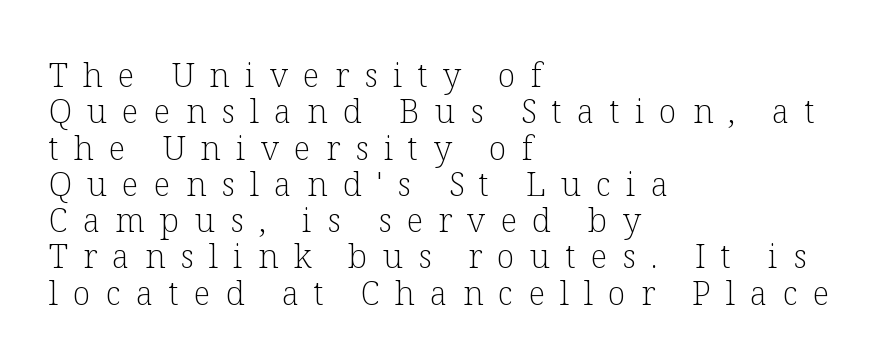
{"serif": "yes", "italic": "no", "bold": "no", "weight": "light", "width": "normal", "stroke_contrast": "low", "x_height": "medium", "monospaced": "no", "underline": "no", "align": "left", "line_spacing": "tight", "line_spacing_ratio": 1.1, "letter_spacing": "wide", "letter_spacing_em": 0.46, "glyph_px": 33}
